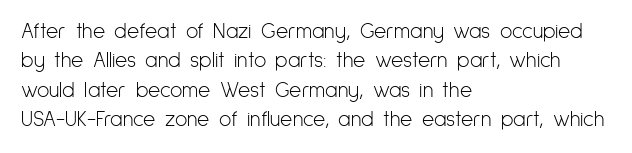
Q: Is the text bold? A: No.
Q: Is the text italic (slanted)? A: No, it is upright.
Q: Is the text underlined? A: No.
Q: How is the paragraph aligned? A: Left-aligned.
Q: Is the spacing between letters normal or unusually wide? A: Normal.
Q: Is the spacing between lines tight, normal or loose? A: Normal.
